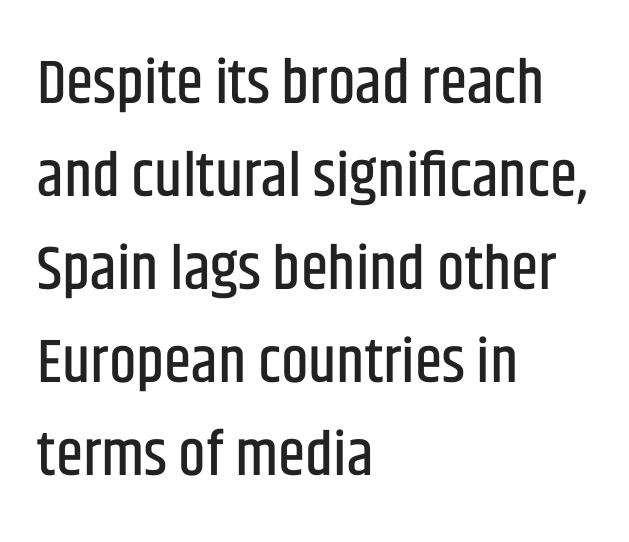
Nobody touched the tracking dial on this one. A clean baseline with only descenders dipping below it. Do the characters align in a grid? No, the font is proportional. A typesetter would call this leading conventional body-copy spacing. Tall strokes in this sample are plumb rather than angled. This sample is left-justified, so line endings fall wherever the words run out.
